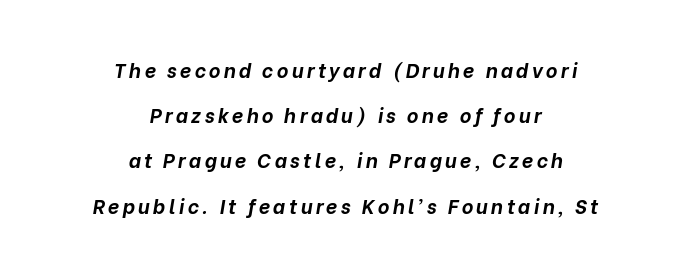
The image shows 20 px bold type, italic (leaning right); set centered, loose line spacing (2.26x), not underlined.
